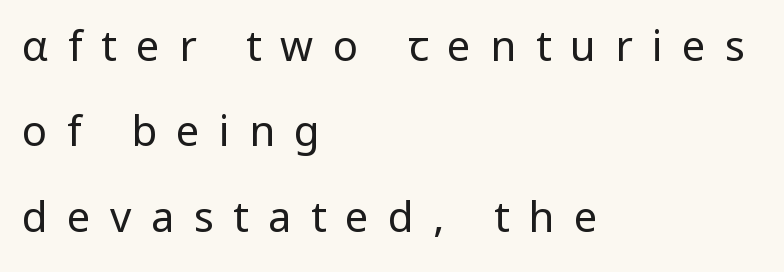
{"serif": "no", "italic": "no", "bold": "no", "weight": "regular", "width": "normal", "stroke_contrast": "low", "x_height": "medium", "monospaced": "no", "underline": "no", "align": "left", "line_spacing": "loose", "line_spacing_ratio": 2.03, "letter_spacing": "wide", "letter_spacing_em": 0.46, "glyph_px": 42}
